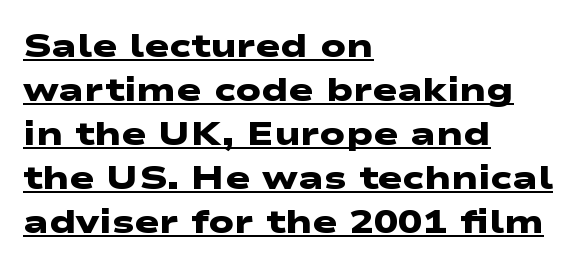
The image shows 33 px heavy, wide sans-serif type; set left-aligned, normal line spacing (1.33x), normal letter spacing, underlined; low stroke contrast and a medium x-height.
